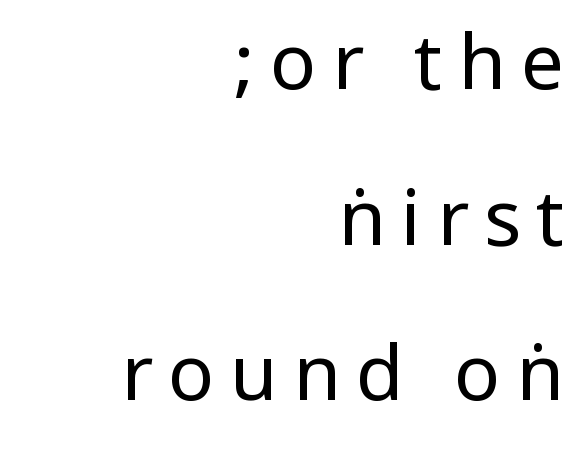
Q: Is the text bold? A: No.
Q: Is the text italic (slanted)? A: No, it is upright.
Q: Is the typeface a serif or a sans-serif typeface? A: Sans-serif.
Q: Is the text underlined? A: No.
Q: How is the paragraph aligned? A: Right-aligned.
Q: Is the spacing between letters normal or unusually wide? A: Unusually wide.
Q: Is the spacing between lines tight, normal or loose? A: Loose.
Q: Width (condensed, normal, or wide)? A: Condensed.
Q: Stroke contrast? A: Low.
